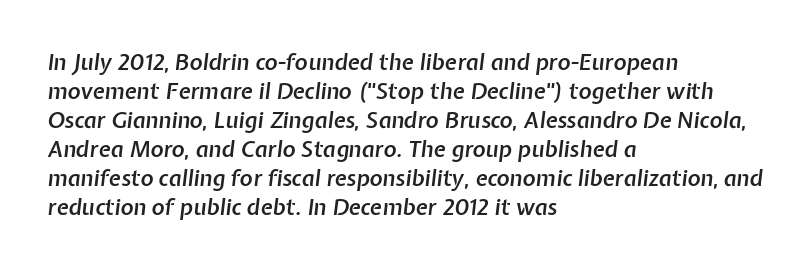
{"italic": "yes", "lean": "right", "slant_degrees": 7, "bold": "semi", "underline": "no", "align": "left", "line_spacing": "normal", "line_spacing_ratio": 1.32, "letter_spacing": "normal", "letter_spacing_em": 0.0, "glyph_px": 22}
